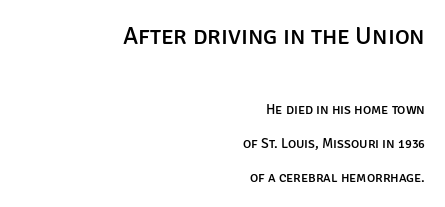
The image shows 25 px text type, upright; set right-aligned, loose line spacing (2.41x), normal letter spacing, not underlined; the first (top) block is 1.79x larger.
